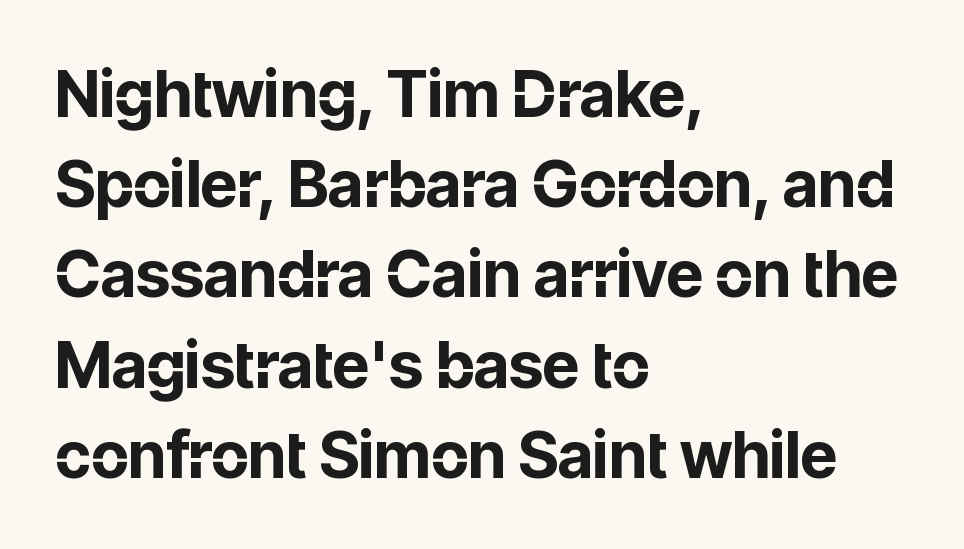
A typesetter would call this proportional, since set widths differ per character. The glyphs in this specimen are sans serif. Interline gaps are of average width in this sample. Teacher's note: observe the even left margin — that is flush-left alignment. Nobody touched the tracking dial on this one.
